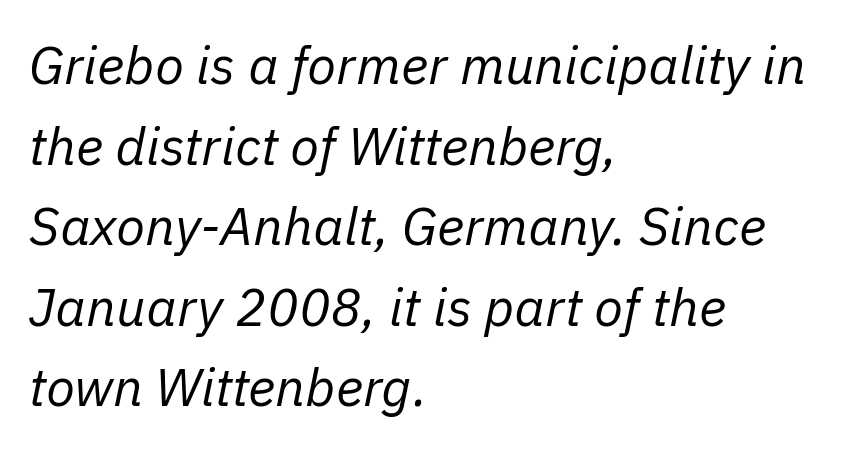
{"italic": "yes", "lean": "right", "slant_degrees": 11, "bold": "no", "weight": "regular", "width": "normal", "stroke_contrast": "low", "x_height": "medium", "monospaced": "no", "underline": "no", "align": "left", "line_spacing": "normal", "line_spacing_ratio": 1.52, "letter_spacing": "normal", "letter_spacing_em": 0.0, "glyph_px": 53}
